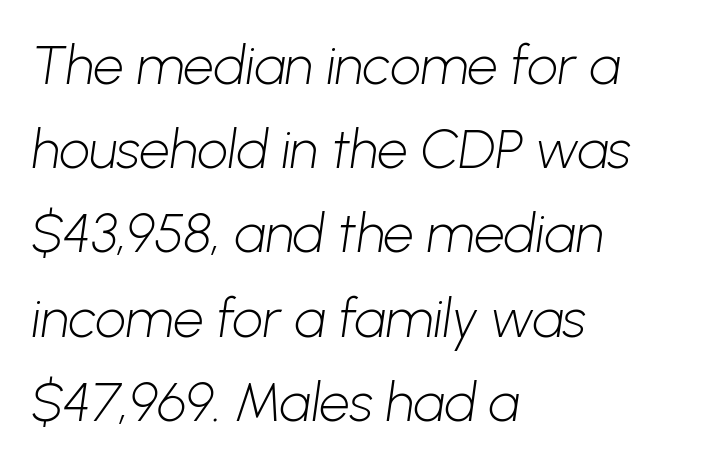
{"serif": "no", "bold": "no", "weight": "light", "width": "normal", "stroke_contrast": "low", "x_height": "medium", "monospaced": "no", "underline": "no", "align": "left", "line_spacing": "normal", "line_spacing_ratio": 1.56, "letter_spacing": "normal", "letter_spacing_em": 0.0, "glyph_px": 54}
